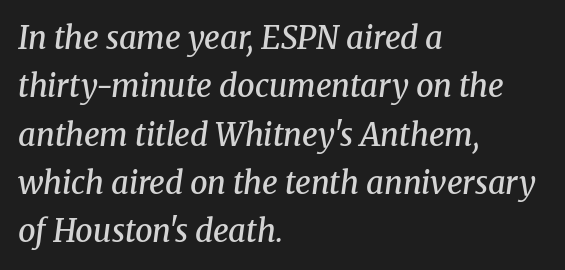
The image shows 31 px semibold serif type, italic (leaning right); set left-aligned, normal line spacing (1.56x), normal letter spacing, not underlined; medium stroke contrast and a medium x-height.
